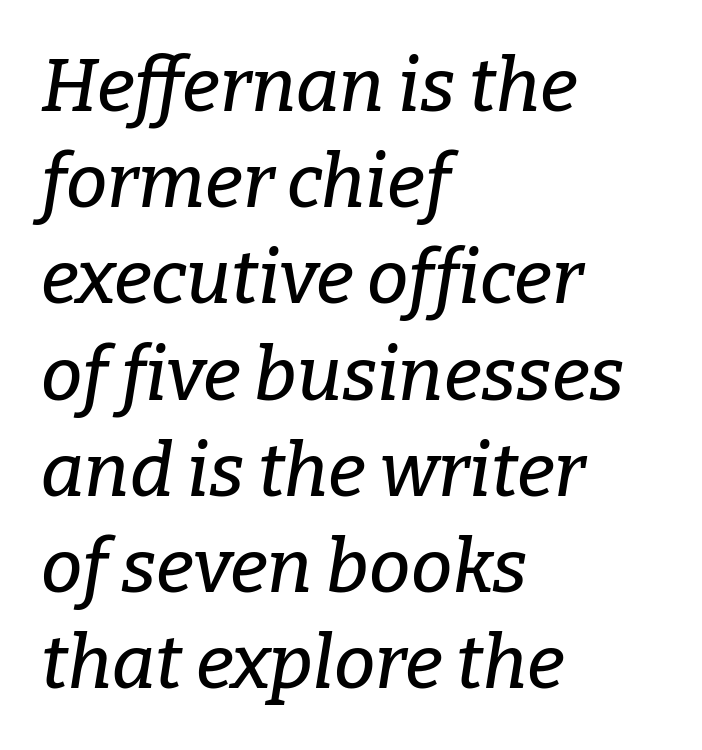
Each word holds together tightly as a unit, with standard inter-letter gaps. If you drew a line through each stem, it would be angled. Character widths vary here, with narrow letters taking less room than wide ones. Alignment: flush left.
